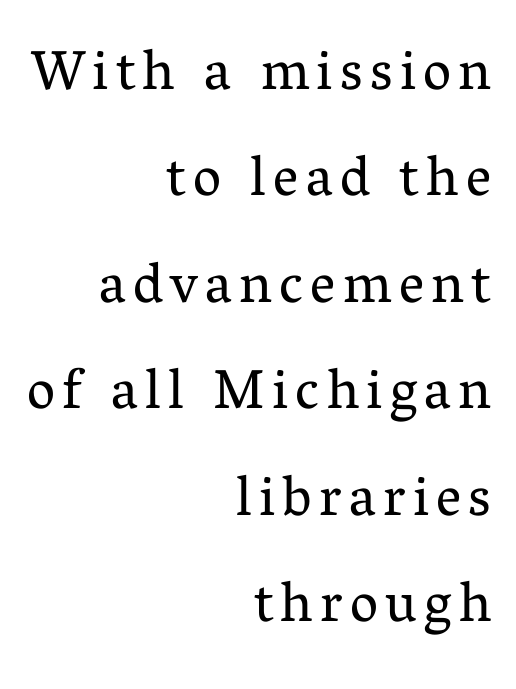
Q: Is the text bold? A: No.
Q: Is the text italic (slanted)? A: No, it is upright.
Q: Is the typeface a serif or a sans-serif typeface? A: Serif.
Q: Is the text underlined? A: No.
Q: How is the paragraph aligned? A: Right-aligned.
Q: Is the spacing between lines tight, normal or loose? A: Loose.
Q: Width (condensed, normal, or wide)? A: Normal.
Q: Stroke contrast? A: Medium.
Q: x-height? A: Medium.
Q: Monospaced? A: No.
